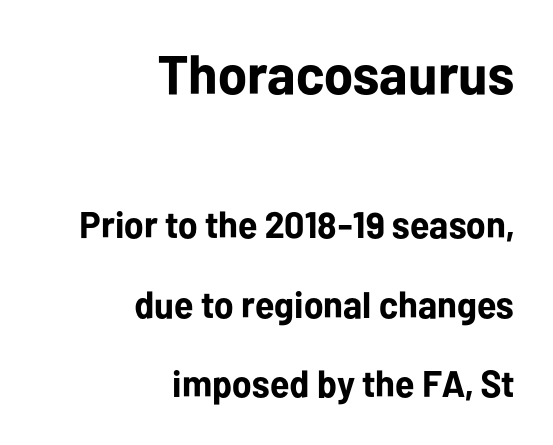
{"serif": "no", "italic": "no", "bold": "yes", "weight": "bold", "width": "normal", "stroke_contrast": "low", "x_height": "medium", "monospaced": "no", "underline": "no", "align": "right", "line_spacing": "loose", "line_spacing_ratio": 2.15, "letter_spacing": "normal", "letter_spacing_em": 0.0, "larger_block": "first", "size_ratio": 1.49, "glyph_px": 55}
